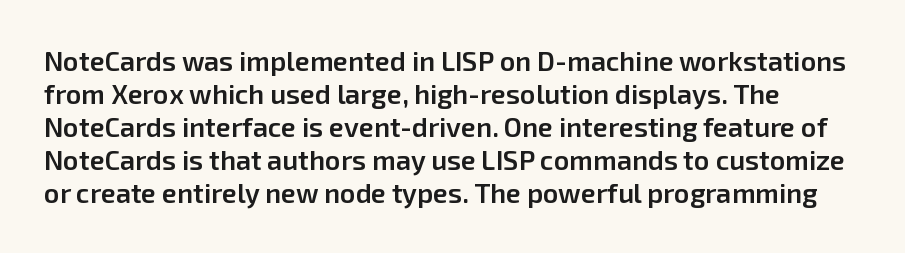
A semibold gives these letters moderate extra thickness, short of bold. Vertical strokes here are truly vertical. Characters follow at the spacing the type designer built in. Unmarked baselines from the first word to the last.
